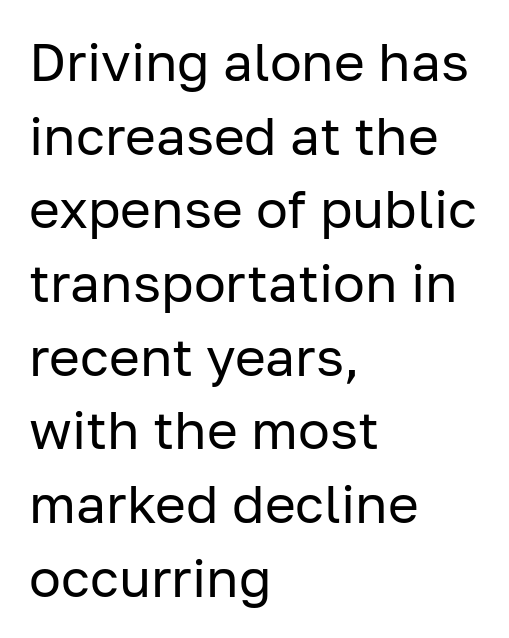
All the whitespace from short lines collects on the right. In terms of leading, this rendering sits right in the middle. Posture: straight, roman, zero tilt. Beneath every word, the page is bare. The typeface chosen for these lines omits serifs. The gaps between neighbouring characters are ordinary and unremarkable.
